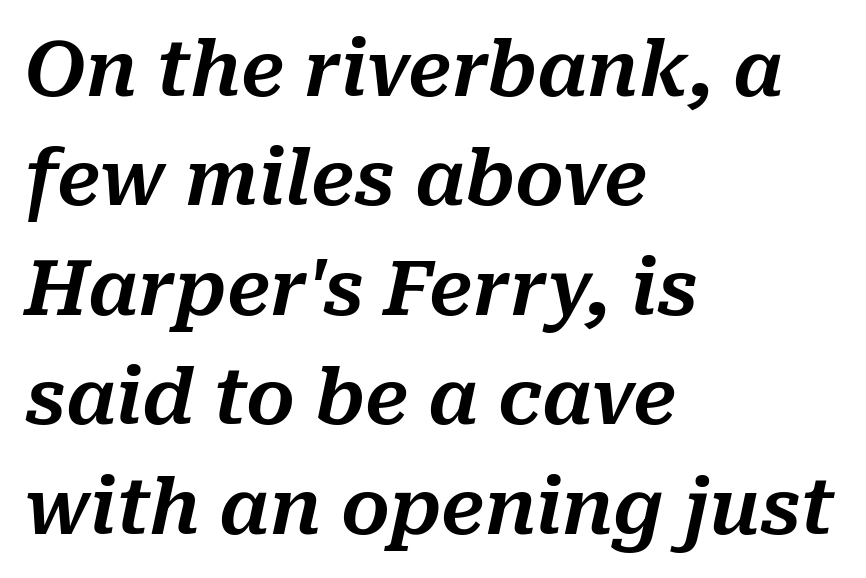
{"italic": "yes", "lean": "right", "slant_degrees": 10, "width": "normal", "stroke_contrast": "medium", "x_height": "medium", "monospaced": "no", "underline": "no", "align": "left", "line_spacing": "normal", "line_spacing_ratio": 1.44, "letter_spacing": "normal", "letter_spacing_em": 0.0, "glyph_px": 76}
